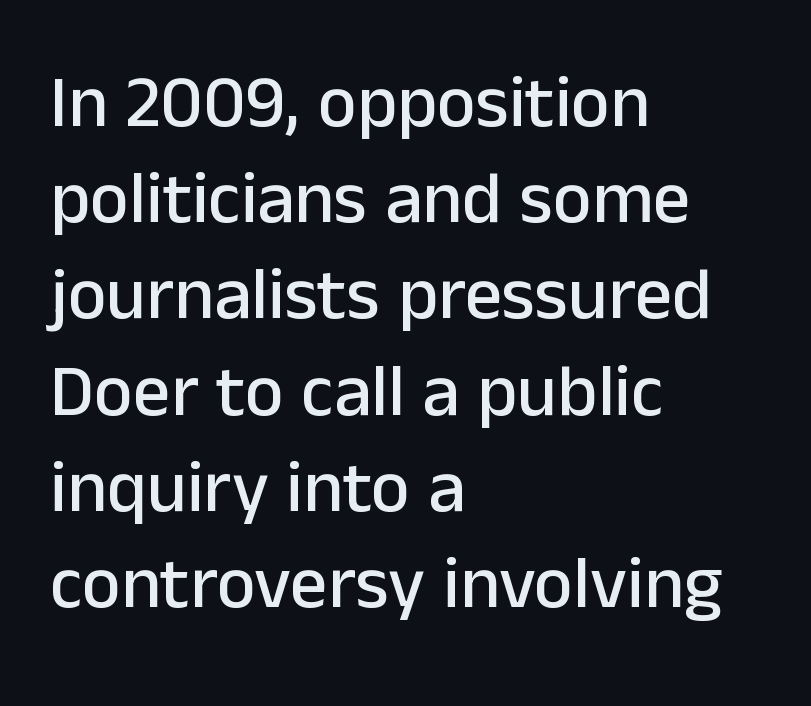
{"serif": "no", "italic": "no", "width": "normal", "stroke_contrast": "low", "x_height": "medium", "monospaced": "no", "underline": "no", "align": "left", "line_spacing": "normal", "line_spacing_ratio": 1.3, "letter_spacing": "normal", "letter_spacing_em": 0.0, "glyph_px": 74}
